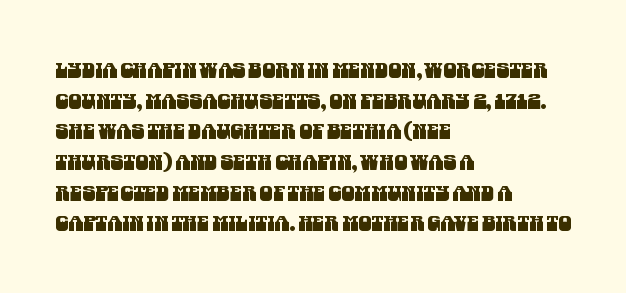
The image shows 21 px text type; set left-aligned, normal line spacing (1.46x), normal letter spacing, not underlined.
